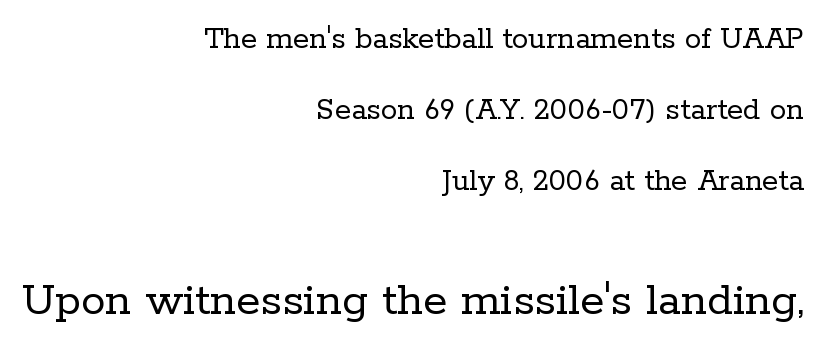
Italic? Not at all — the glyphs are vertical. Stroke terminals: seriffed. The emphasis by scale lands on block number two, below. Varying glyph widths throughout — classic text-font behaviour. This rendering uses right alignment, leaving the left contour irregular. Vertical spacing — loose.
